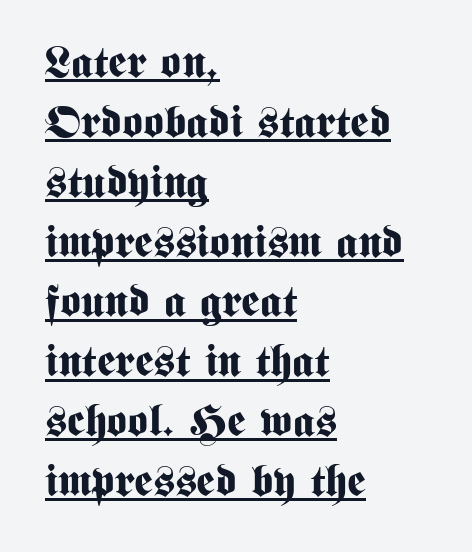
Each letter keeps its own natural width here, so spacing adapts to shape. Default kerning and tracking; the words read as compact shapes. The lettering is marked with a stroke running underneath it. Compared with an ordinary text face, these strokes are far heavier — a full bold.
